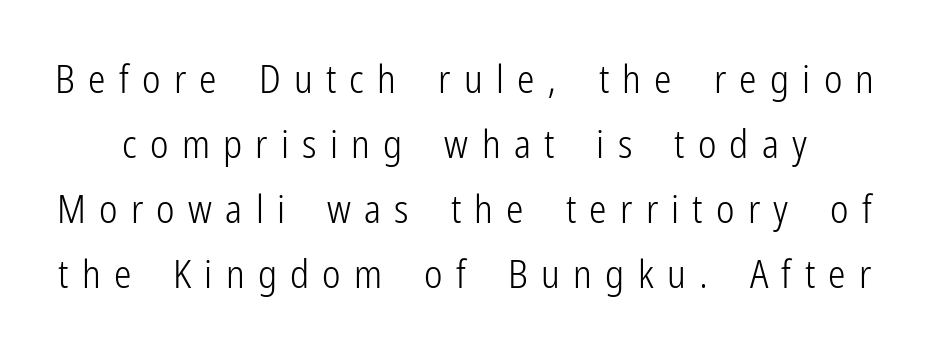
The image shows 39 px light, condensed sans-serif type, upright; set normal line spacing (1.67x), unusually wide letter spacing (+0.34 em), not underlined; low stroke contrast and a medium x-height.
